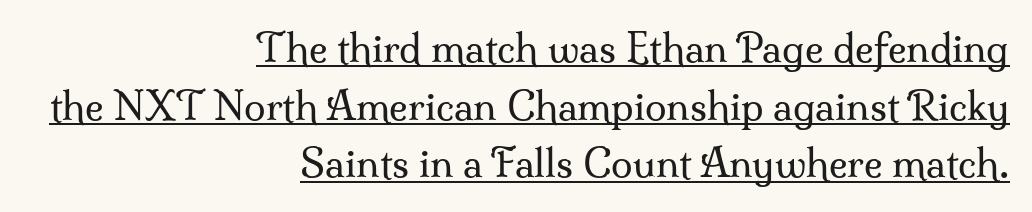
The image shows 39 px regular-weight serif type, upright; set right-aligned, normal line spacing (1.48x), normal letter spacing, underlined; medium stroke contrast and a small x-height.
